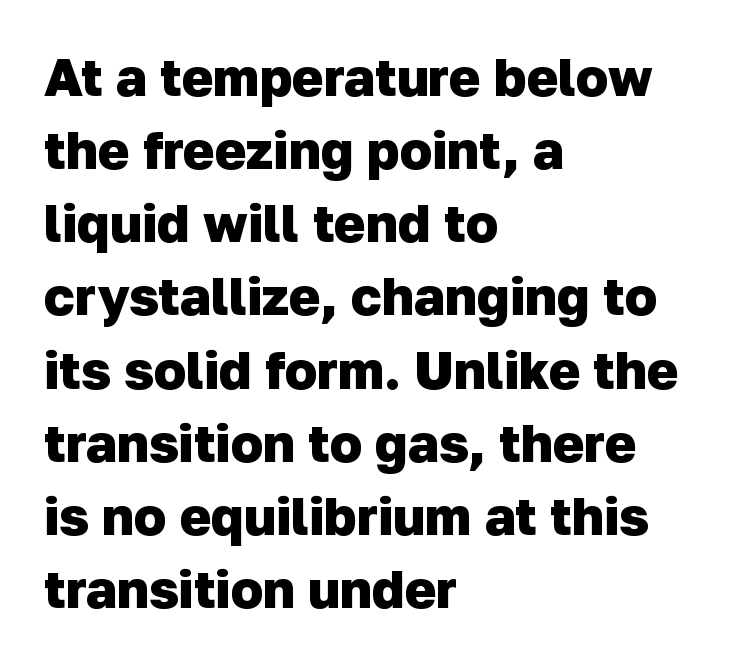
{"serif": "no", "bold": "yes", "weight": "heavy", "width": "normal", "stroke_contrast": "low", "x_height": "medium", "monospaced": "no", "underline": "no", "align": "left", "line_spacing": "normal", "line_spacing_ratio": 1.38, "letter_spacing": "normal", "letter_spacing_em": 0.0, "glyph_px": 53}
